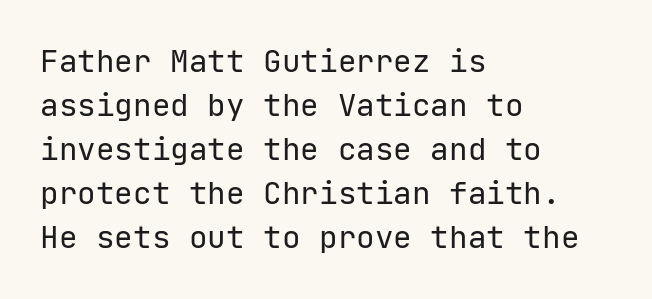
The horizontal fit of the characters is conventional and even. Nope, not italic — everything's standing straight. You can tell from the bare stems that sans-serif type was used. The line-height multiplier appears to be the usual default.
